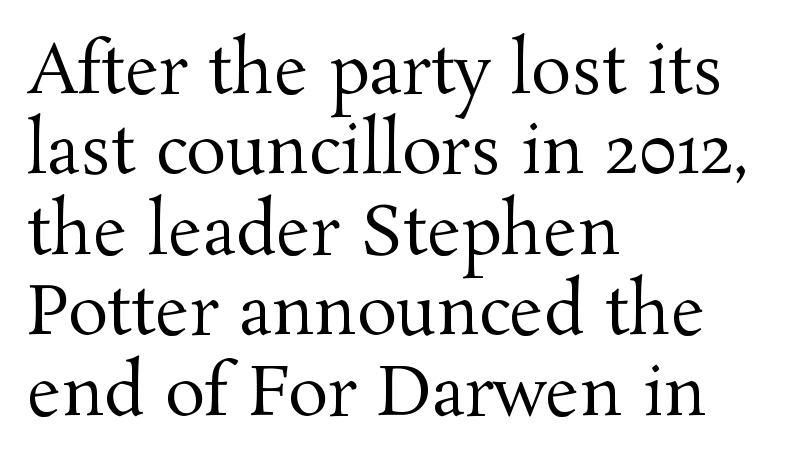
The image shows 67 px regular-weight serif type, upright; set left-aligned, line spacing 1.2x, normal letter spacing, not underlined; medium stroke contrast and a medium x-height.
